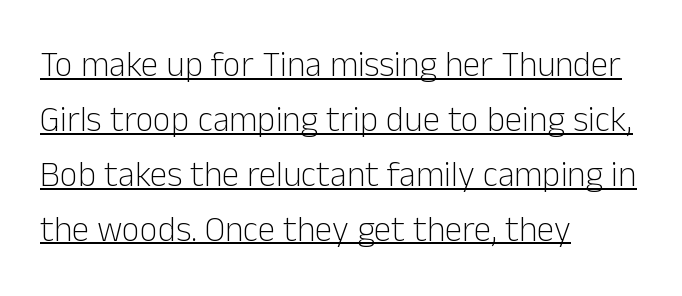
Q: Is the text bold? A: No.
Q: Is the text italic (slanted)? A: No, it is upright.
Q: Is the typeface a serif or a sans-serif typeface? A: Sans-serif.
Q: Is the text underlined? A: Yes.
Q: How is the paragraph aligned? A: Left-aligned.
Q: Is the spacing between letters normal or unusually wide? A: Normal.
Q: Is the spacing between lines tight, normal or loose? A: Normal.
Q: Width (condensed, normal, or wide)? A: Normal.
Q: Stroke contrast? A: Low.
Q: x-height? A: Medium.
Q: Monospaced? A: No.
